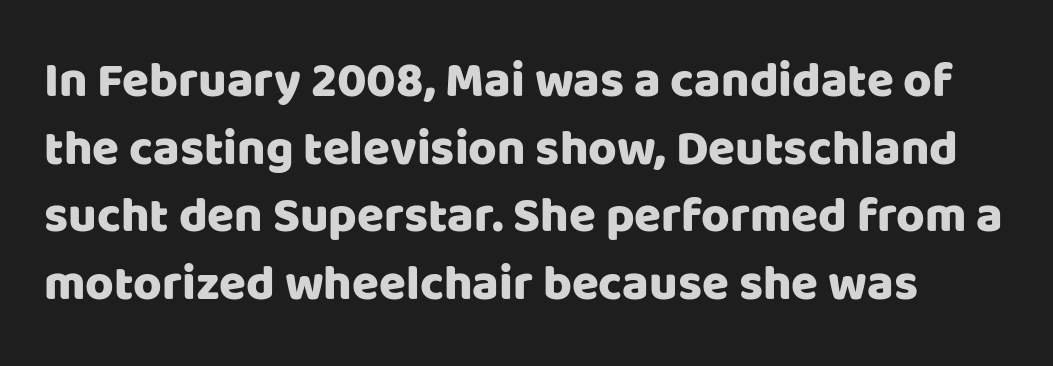
The image shows 49 px sans-serif type, upright; set normal line spacing (1.38x), normal letter spacing, not underlined; low stroke contrast and a large x-height.
